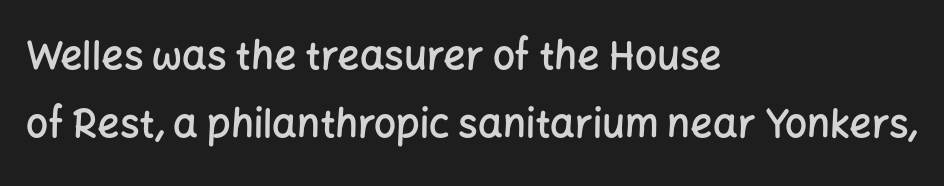
The image shows 39 px semibold sans-serif type, upright; set left-aligned, line spacing 1.75x, normal letter spacing, not underlined; low stroke contrast and a medium x-height.
